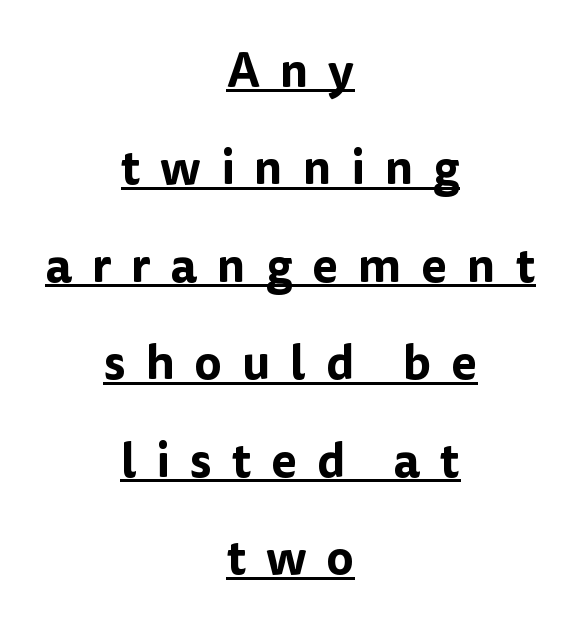
The lines in this sample share a center point and differ in where they start and stop. Proportional: the letters do not fall into vertical columns. The type family on display is of the sans-serif kind. Does a line run under the words? Yes, clearly.
